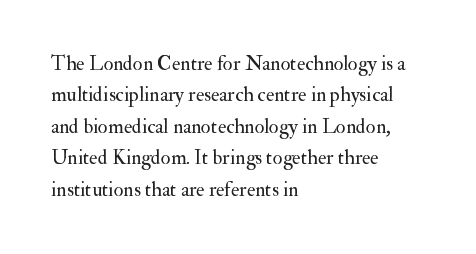
Line spacing here is normal. A typesetter would mark this as roman, not italic. The specimen omits any rule beneath the text block's lines. The rag falls on the right side of this text block. The characters are drawn with everyday or finer stroke widths.
